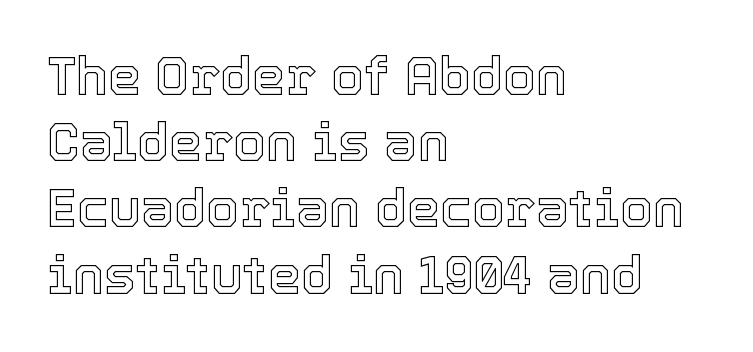
{"italic": "no", "width": "normal", "x_height": "medium", "monospaced": "no", "underline": "no", "align": "left", "line_spacing": "normal", "line_spacing_ratio": 1.25, "letter_spacing": "normal", "letter_spacing_em": 0.0, "glyph_px": 53}
